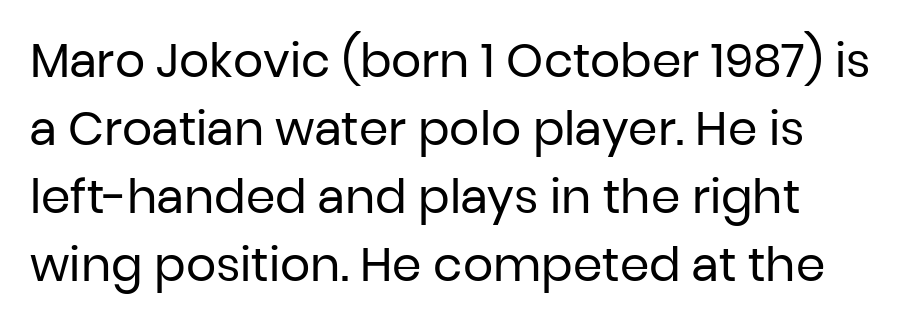
The image shows 47 px regular-weight sans-serif type, upright; set left-aligned, normal line spacing (1.45x), normal letter spacing, not underlined; low stroke contrast and a medium x-height.
